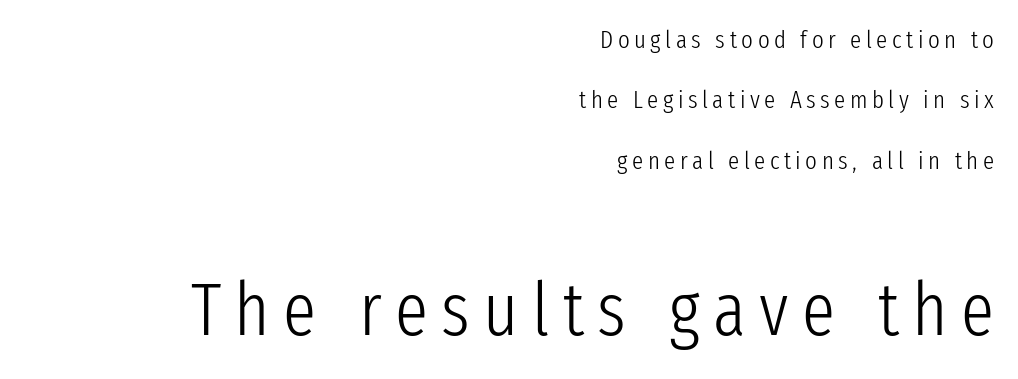
{"serif": "no", "italic": "no", "bold": "no", "weight": "light", "width": "condensed", "stroke_contrast": "low", "x_height": "medium", "monospaced": "no", "underline": "no", "align": "right", "line_spacing": "loose", "line_spacing_ratio": 2.42, "larger_block": "second", "size_ratio": 2.96, "glyph_px": 74}
